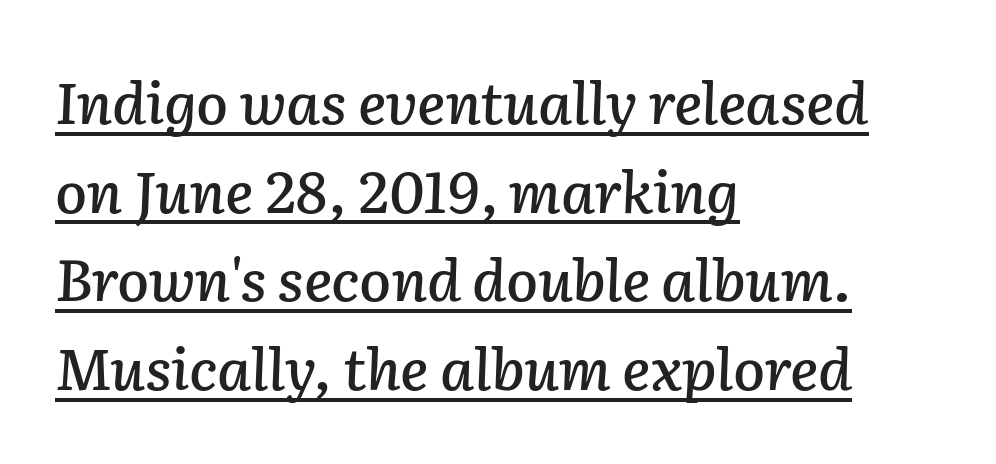
The typography opts for an oblique posture over an upright one. One-word summary of the alignment: left. The designer left line spacing at the default. Compared with typical body copy, the letter spacing here is the same. This sample has the flowing, uneven cadence of proportional lettering.
